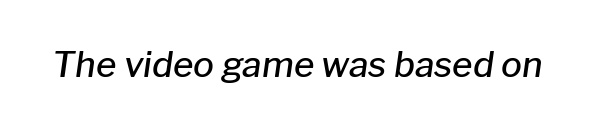
{"italic": "yes", "lean": "right", "slant_degrees": 8, "bold": "semi", "weight": "semibold", "width": "normal", "stroke_contrast": "low", "x_height": "medium", "monospaced": "no", "underline": "no", "letter_spacing": "normal", "letter_spacing_em": 0.0, "glyph_px": 35}
